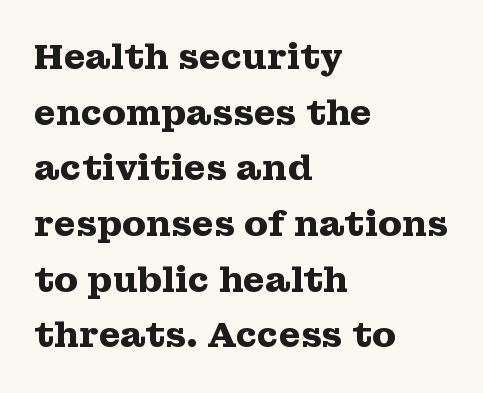
These words are printed bold, with thick strokes throughout. Nothing unusual about the tracking: characters are spaced as the font intends. Honestly, there is no underline to notice here at all. The rendering anchors every line to the left-hand side. Line spacing here is normal.
